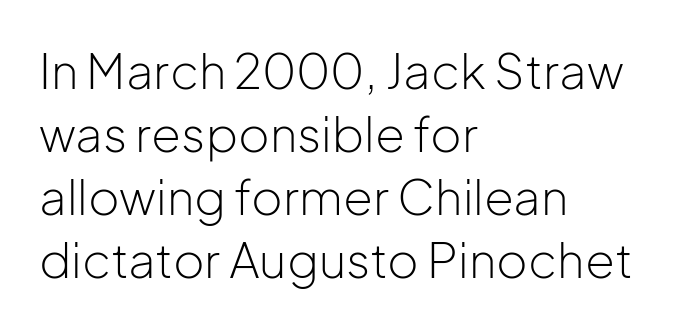
Does the copy run flush right? No — it runs flush left. Character widths vary here, with narrow letters taking less room than wide ones. A light-to-regular cut is what we see here. Honestly, the row spacing looks completely unremarkable. Is the letter spacing exaggerated? No — it looks like the ordinary default.
